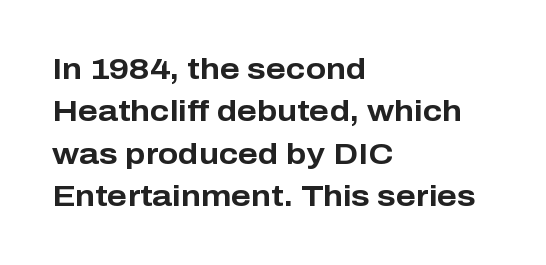
{"serif": "no", "italic": "no", "bold": "yes", "weight": "bold", "width": "normal", "stroke_contrast": "low", "x_height": "medium", "monospaced": "no", "underline": "no", "align": "left", "line_spacing": "normal", "line_spacing_ratio": 1.41, "letter_spacing": "normal", "letter_spacing_em": 0.0, "glyph_px": 30}
